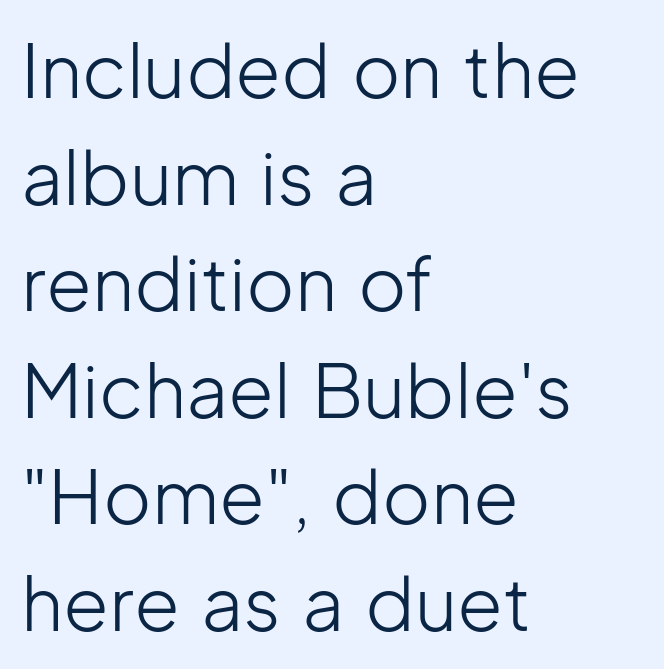
The image shows 74 px light sans-serif type, upright; set left-aligned, normal line spacing (1.44x), normal letter spacing, not underlined; low stroke contrast and a medium x-height.
